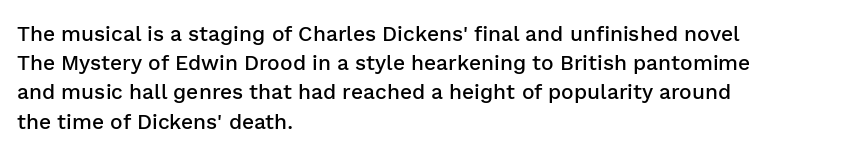
The image shows 21 px text type, upright; set left-aligned, normal line spacing (1.39x), normal letter spacing, not underlined.
